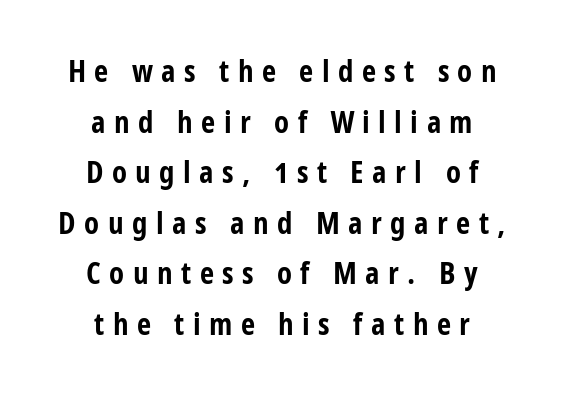
{"serif": "no", "italic": "no", "bold": "yes", "weight": "bold", "width": "condensed", "stroke_contrast": "low", "x_height": "medium", "monospaced": "no", "underline": "no", "align": "center", "line_spacing": "normal", "line_spacing_ratio": 1.63, "letter_spacing": "wide", "letter_spacing_em": 0.27, "glyph_px": 31}
